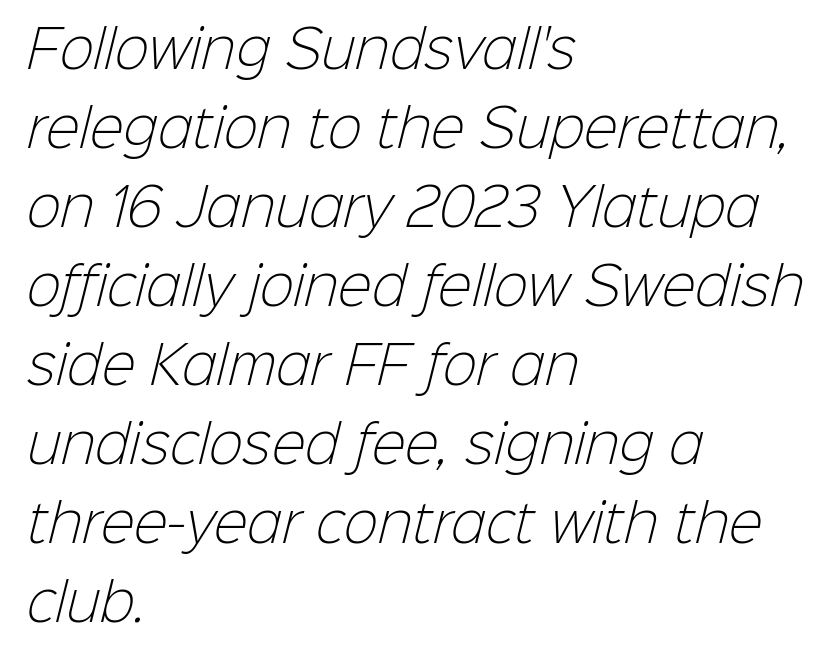
Q: Is the text bold? A: No.
Q: Is the typeface a serif or a sans-serif typeface? A: Sans-serif.
Q: Is the text underlined? A: No.
Q: How is the paragraph aligned? A: Left-aligned.
Q: Is the spacing between letters normal or unusually wide? A: Normal.
Q: Is the spacing between lines tight, normal or loose? A: Normal.
Q: Width (condensed, normal, or wide)? A: Normal.
Q: Stroke contrast? A: Low.
Q: x-height? A: Medium.
Q: Monospaced? A: No.
